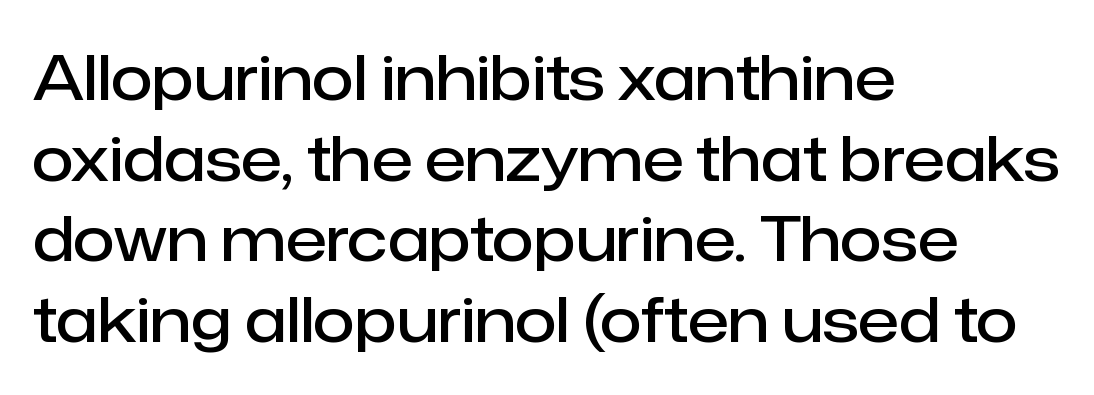
{"serif": "no", "italic": "no", "bold": "semi", "weight": "semibold", "width": "normal", "stroke_contrast": "low", "x_height": "medium", "monospaced": "no", "underline": "no", "align": "left", "line_spacing": "normal", "line_spacing_ratio": 1.32, "letter_spacing": "normal", "letter_spacing_em": 0.0, "glyph_px": 61}
